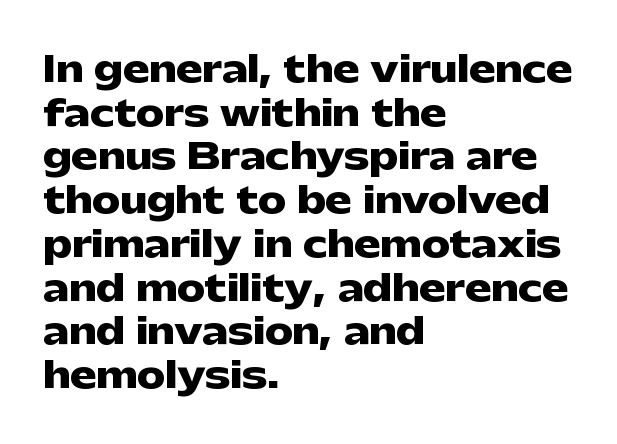
{"serif": "no", "italic": "no", "bold": "yes", "weight": "heavy", "width": "wide", "stroke_contrast": "low", "x_height": "medium", "monospaced": "no", "underline": "no", "align": "left", "line_spacing": "normal", "line_spacing_ratio": 1.25, "letter_spacing": "normal", "letter_spacing_em": 0.0, "glyph_px": 35}
